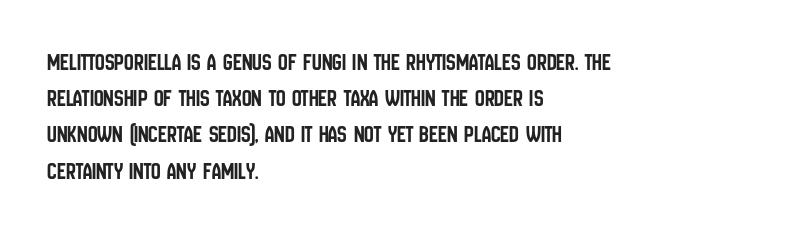
Leading: standard. Ascenders rise straight up at ninety degrees. Nobody drew a line under any word here. Here the glyphs are tracked normally, forming tight word shapes. All the whitespace from short lines collects on the right.
